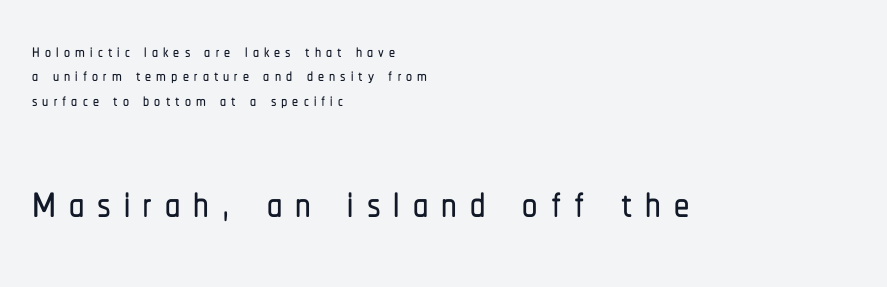
The image shows 61 px condensed sans-serif type, upright; set left-aligned, tight line spacing (1.02x), unusually wide letter spacing (+0.21 em), not underlined; the second (bottom) block is 2.54x larger; low stroke contrast and a medium x-height.
